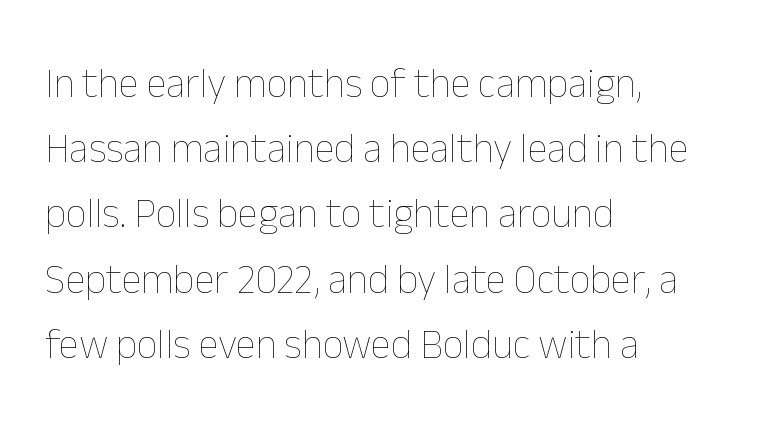
The font sits on the lighter half of the weight spectrum, regular included. Only glyphs here, with clear space below each row. This is the regular roman posture of the typeface. Letter spacing: default. Honestly, the row spacing looks completely unremarkable. Teacher's note: observe the even left margin — that is flush-left alignment.
